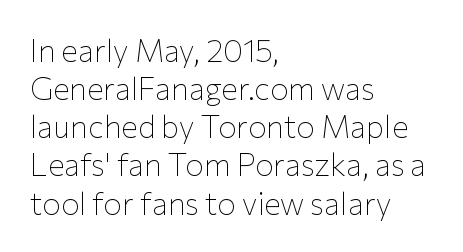
The image shows 31 px thin sans-serif type, upright; set left-aligned, line spacing 1.23x, normal letter spacing, not underlined; low stroke contrast and a medium x-height.
